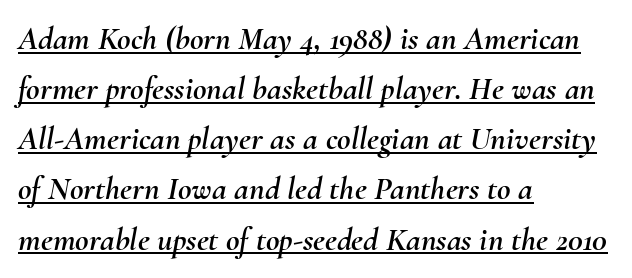
Q: Is the text italic (slanted)? A: Yes, it leans right by about 10 degrees.
Q: Is the text underlined? A: Yes.
Q: How is the paragraph aligned? A: Left-aligned.
Q: Is the spacing between letters normal or unusually wide? A: Normal.
Q: Is the spacing between lines tight, normal or loose? A: Normal.
Q: Width (condensed, normal, or wide)? A: Normal.
Q: Stroke contrast? A: Medium.
Q: x-height? A: Small.
Q: Monospaced? A: No.
